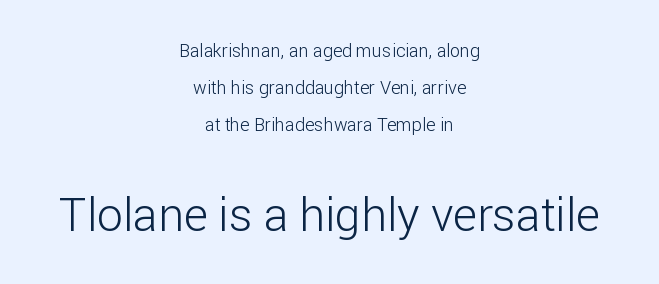
Q: Is the text bold? A: No.
Q: Is the text italic (slanted)? A: No, it is upright.
Q: Is the typeface a serif or a sans-serif typeface? A: Sans-serif.
Q: Is the text underlined? A: No.
Q: How is the paragraph aligned? A: Centered.
Q: Is the spacing between letters normal or unusually wide? A: Normal.
Q: Is the spacing between lines tight, normal or loose? A: Loose.
Q: Which block of text is set in a larger size, the first (top) or the second (bottom)? A: The second (bottom) one.
Q: Width (condensed, normal, or wide)? A: Normal.
Q: Stroke contrast? A: Low.
Q: x-height? A: Medium.
Q: Monospaced? A: No.
